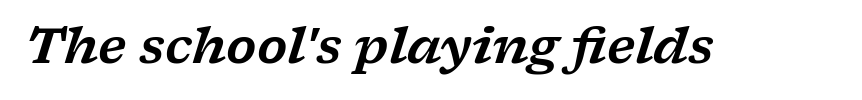
The image shows 49 px wide serif type, italic (leaning right); set normal letter spacing, not underlined; low stroke contrast and a medium x-height.
